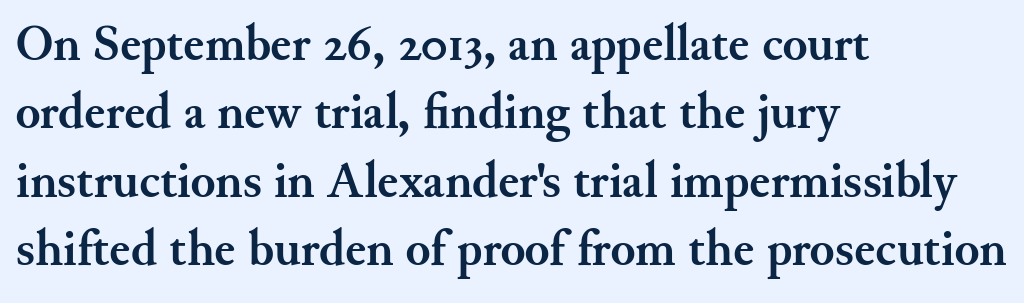
On the weight axis this lands at bold, roughly 700. Any mark beneath the type? The region is blank. This is the regular roman posture of the typeface. Alignment: flush left. Note: serifs present on the glyphs.
